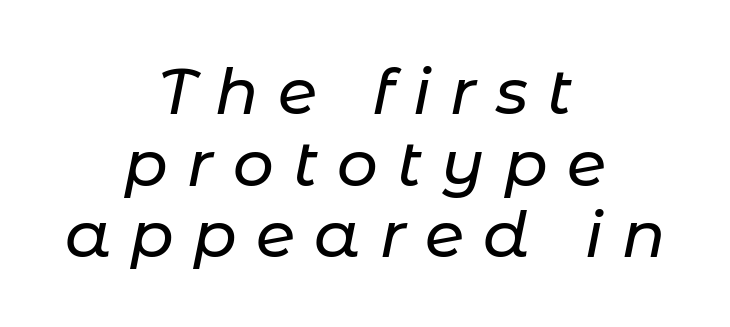
Q: Is the text italic (slanted)? A: Yes, it leans right by about 11 degrees.
Q: Is the text underlined? A: No.
Q: How is the paragraph aligned? A: Centered.
Q: Is the spacing between letters normal or unusually wide? A: Unusually wide.
Q: Is the spacing between lines tight, normal or loose? A: Tight.
Q: Width (condensed, normal, or wide)? A: Normal.
Q: Stroke contrast? A: Low.
Q: x-height? A: Medium.
Q: Monospaced? A: No.
